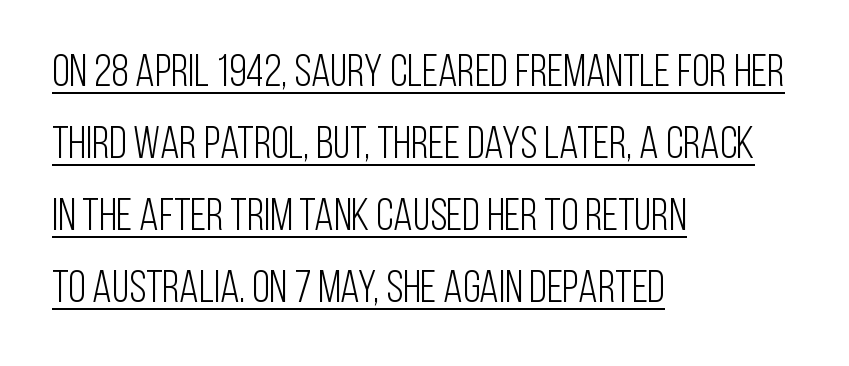
{"serif": "no", "italic": "no", "bold": "no", "weight": "light", "width": "condensed", "stroke_contrast": "low", "x_height": "large", "monospaced": "no", "underline": "yes", "align": "left", "line_spacing": "normal", "line_spacing_ratio": 1.6, "letter_spacing": "normal", "letter_spacing_em": 0.0, "glyph_px": 45}
